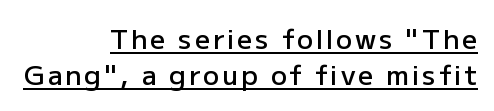
{"italic": "no", "bold": "semi", "underline": "yes", "align": "right", "line_spacing": "normal", "line_spacing_ratio": 1.34, "glyph_px": 27}
